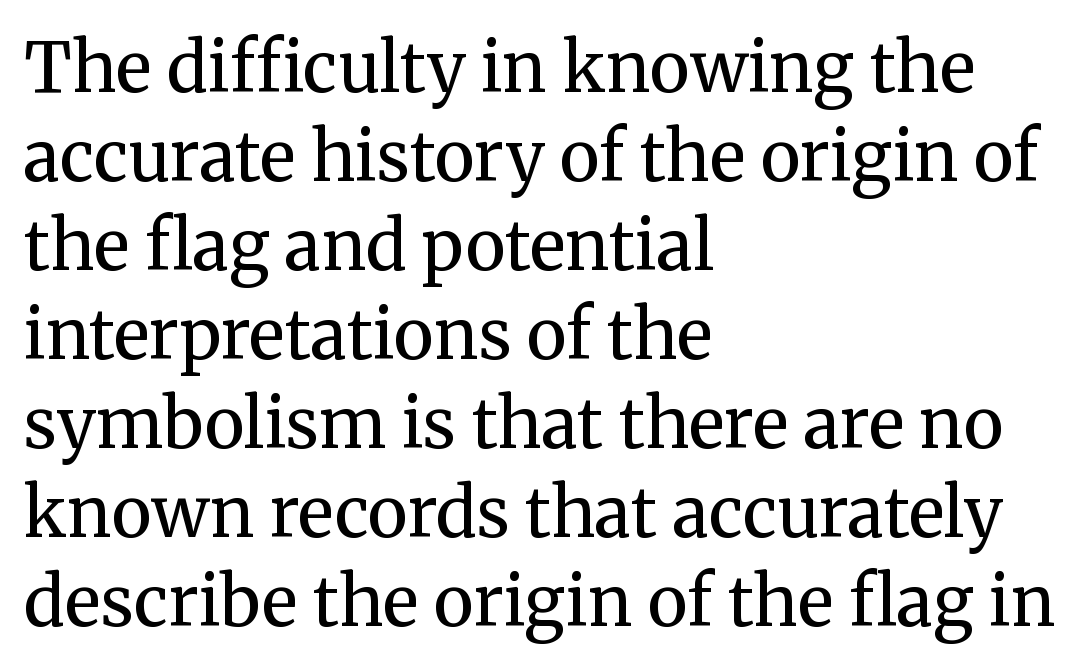
{"serif": "yes", "italic": "no", "bold": "no", "weight": "regular", "width": "normal", "stroke_contrast": "medium", "x_height": "medium", "monospaced": "no", "underline": "no", "align": "left", "line_spacing": "normal", "line_spacing_ratio": 1.29, "letter_spacing": "normal", "letter_spacing_em": 0.0, "glyph_px": 69}
